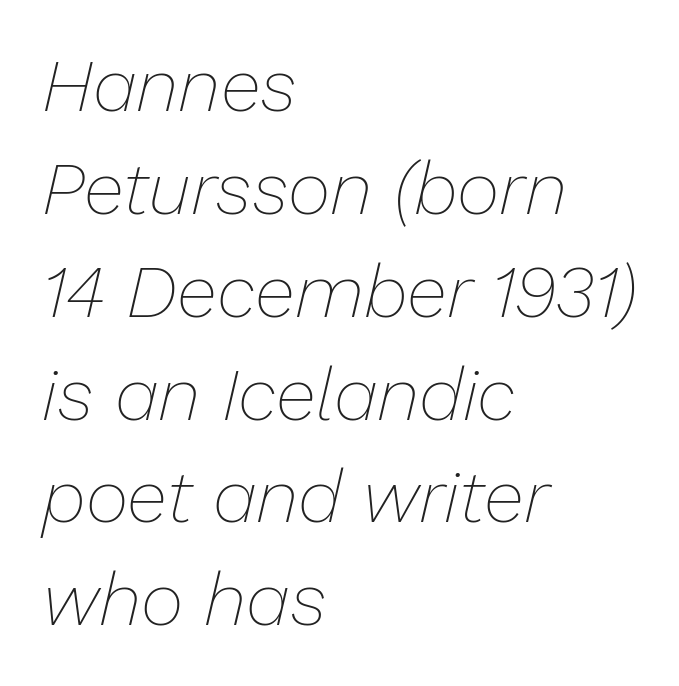
{"italic": "yes", "lean": "right", "slant_degrees": 13, "bold": "no", "weight": "thin", "width": "normal", "stroke_contrast": "low", "x_height": "medium", "monospaced": "no", "underline": "no", "align": "left", "line_spacing": "normal", "line_spacing_ratio": 1.39, "letter_spacing": "normal", "letter_spacing_em": 0.0, "glyph_px": 74}
